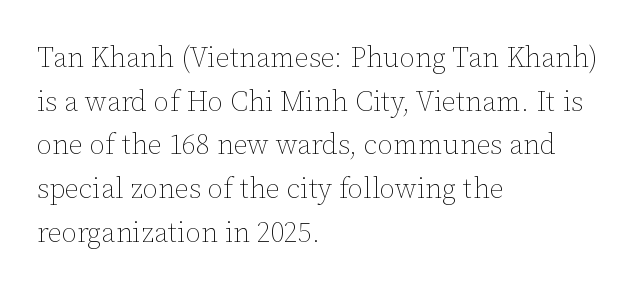
{"italic": "no", "bold": "no", "weight": "thin", "width": "normal", "stroke_contrast": "low", "x_height": "medium", "monospaced": "no", "underline": "no", "align": "left", "line_spacing": "normal", "line_spacing_ratio": 1.56, "letter_spacing": "normal", "letter_spacing_em": 0.0, "glyph_px": 28}
